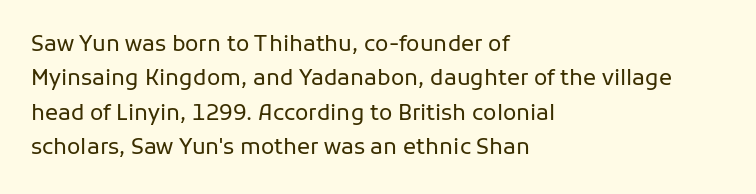
The specimen reads as upright at a glance. Is the stroke heavy? The answer is a plain regular-or-lighter. Clear beneath every line of the passage. Notice how descenders clear the ascenders below comfortably — that's standard leading.
